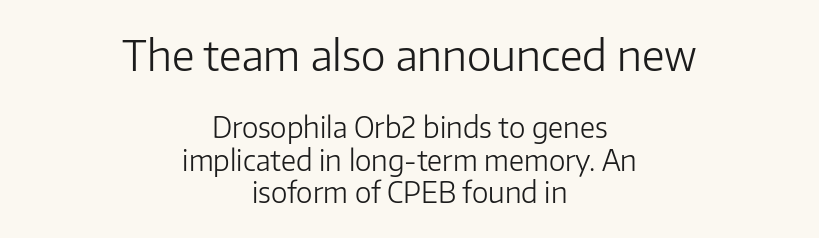
The image shows 42 px light sans-serif type, upright; set centered, line spacing 1.16x, normal letter spacing, not underlined; the first (top) block is 1.5x larger; low stroke contrast and a medium x-height.
